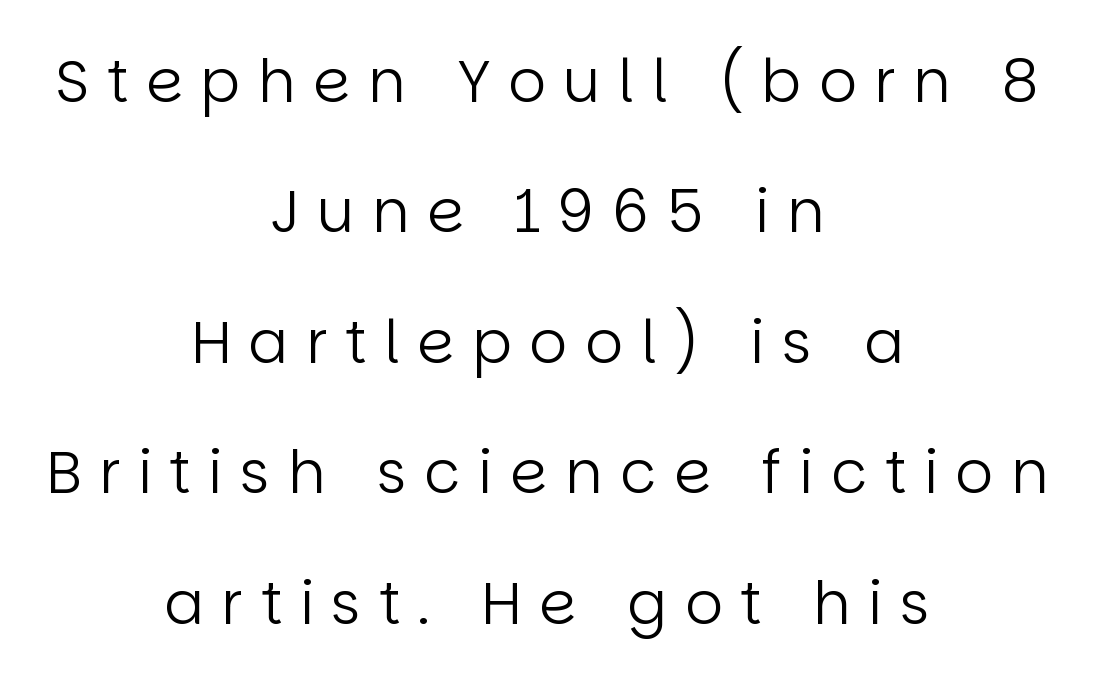
{"serif": "no", "italic": "no", "bold": "no", "weight": "regular", "width": "normal", "stroke_contrast": "low", "x_height": "large", "monospaced": "no", "underline": "no", "align": "center", "line_spacing": "loose", "line_spacing_ratio": 2.21, "letter_spacing": "wide", "letter_spacing_em": 0.3, "glyph_px": 59}
